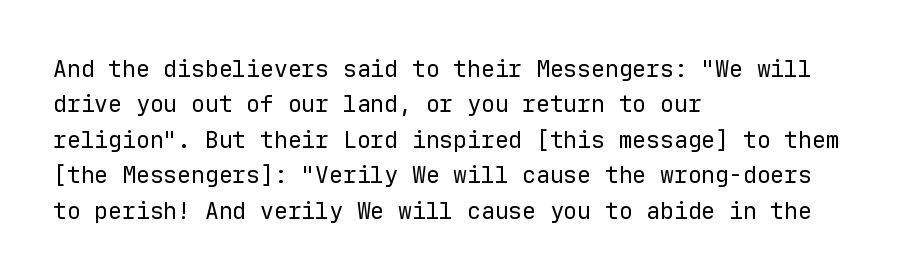
{"italic": "no", "bold": "no", "underline": "no", "align": "left", "line_spacing": "normal", "line_spacing_ratio": 1.54, "letter_spacing": "normal", "letter_spacing_em": 0.0, "glyph_px": 23}
